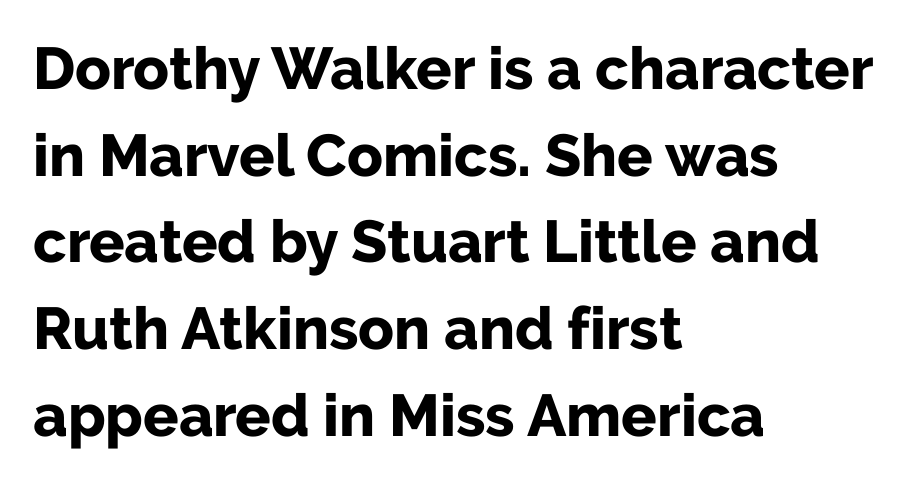
{"serif": "no", "italic": "no", "bold": "yes", "weight": "bold", "width": "normal", "stroke_contrast": "low", "x_height": "medium", "monospaced": "no", "underline": "no", "align": "left", "line_spacing": "normal", "line_spacing_ratio": 1.47, "letter_spacing": "normal", "letter_spacing_em": 0.0, "glyph_px": 59}
